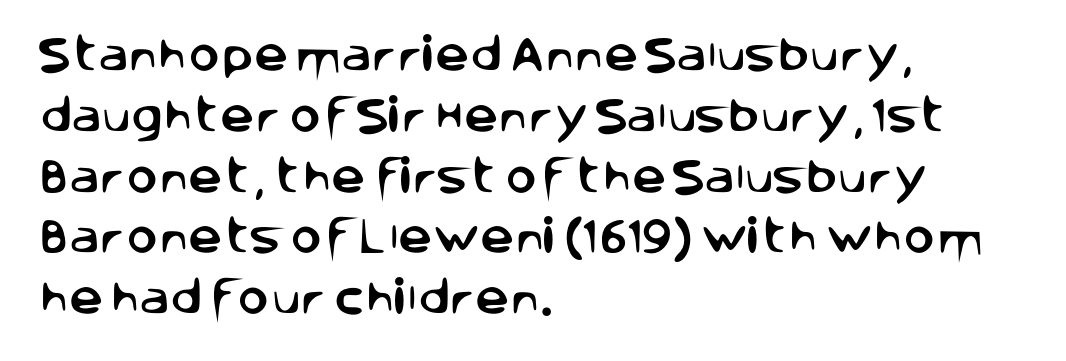
{"serif": "no", "italic": "no", "width": "normal", "stroke_contrast": "low", "x_height": "large", "monospaced": "no", "underline": "no", "align": "left", "line_spacing": "normal", "line_spacing_ratio": 1.6, "letter_spacing": "normal", "letter_spacing_em": 0.0, "glyph_px": 38}
